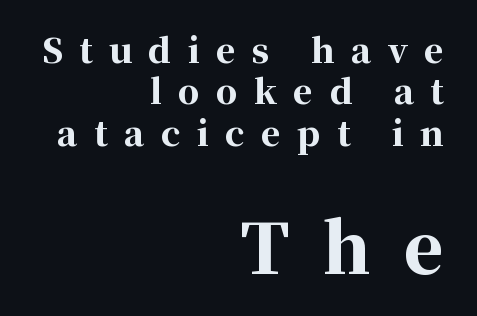
{"serif": "yes", "italic": "no", "bold": "yes", "weight": "bold", "width": "normal", "stroke_contrast": "high", "x_height": "medium", "monospaced": "no", "underline": "no", "align": "right", "line_spacing_ratio": 1.22, "letter_spacing": "wide", "letter_spacing_em": 0.48, "larger_block": "second", "size_ratio": 2.03, "glyph_px": 69}
